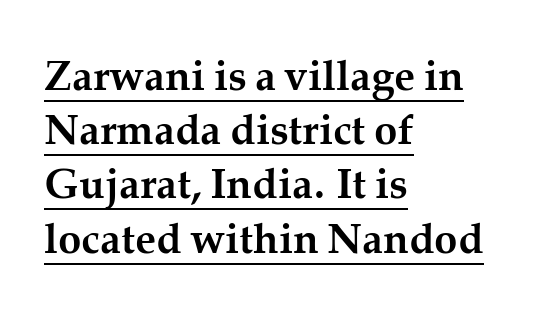
{"serif": "yes", "italic": "no", "bold": "yes", "weight": "semibold", "width": "normal", "stroke_contrast": "medium", "x_height": "medium", "monospaced": "no", "underline": "yes", "align": "left", "line_spacing": "normal", "line_spacing_ratio": 1.29, "letter_spacing": "normal", "letter_spacing_em": 0.0, "glyph_px": 42}
